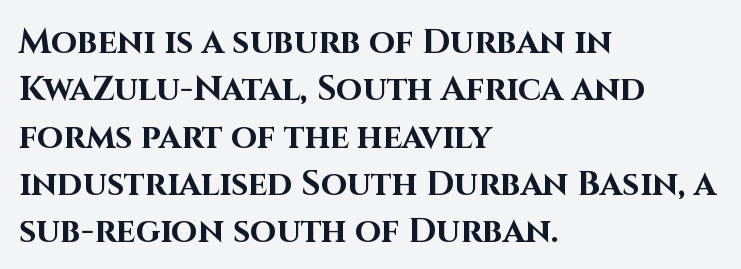
The image shows 34 px bold sans-serif type, upright; set left-aligned, normal line spacing (1.39x), normal letter spacing, not underlined; high stroke contrast and a large x-height.
